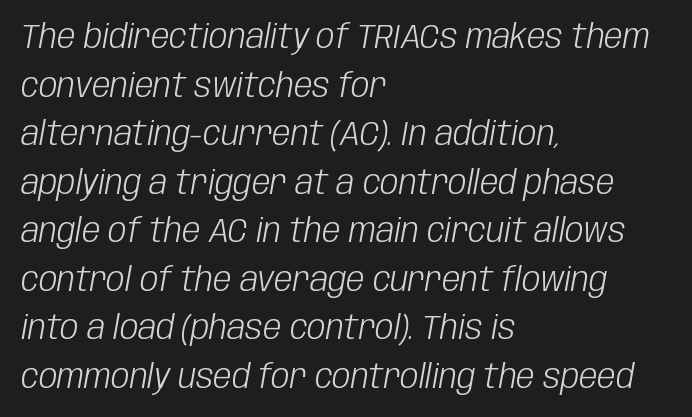
The image shows 33 px light, condensed type, italic (leaning right); set left-aligned, normal line spacing (1.47x), normal letter spacing, not underlined; low stroke contrast and a large x-height.
